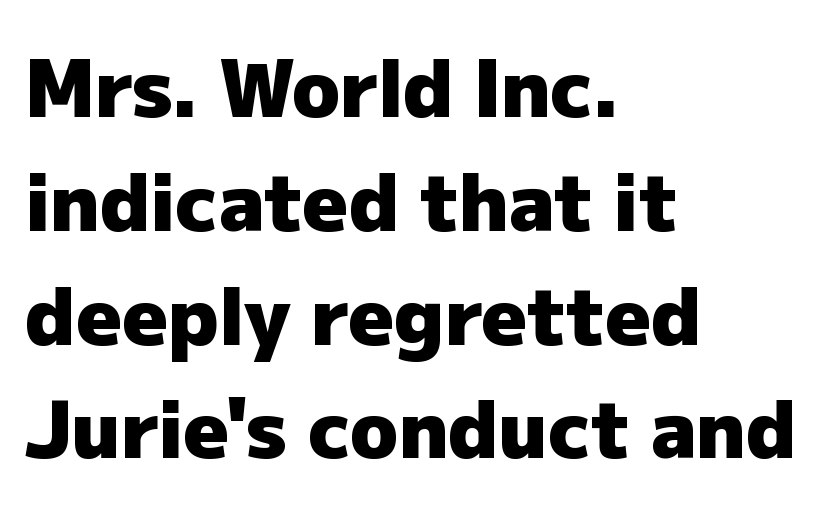
Q: Is the text bold? A: Yes.
Q: Is the text italic (slanted)? A: No, it is upright.
Q: Is the typeface a serif or a sans-serif typeface? A: Sans-serif.
Q: Is the text underlined? A: No.
Q: How is the paragraph aligned? A: Left-aligned.
Q: Is the spacing between letters normal or unusually wide? A: Normal.
Q: Is the spacing between lines tight, normal or loose? A: Normal.
Q: Width (condensed, normal, or wide)? A: Normal.
Q: Stroke contrast? A: Low.
Q: x-height? A: Medium.
Q: Monospaced? A: No.
